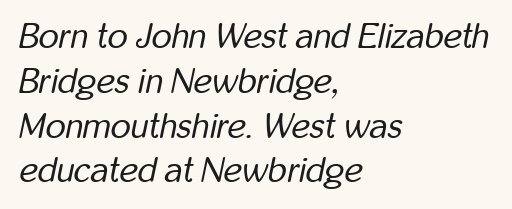
Q: Is the text bold? A: No.
Q: Is the text italic (slanted)? A: Yes, it leans right by about 12 degrees.
Q: Is the text underlined? A: No.
Q: How is the paragraph aligned? A: Left-aligned.
Q: Is the spacing between letters normal or unusually wide? A: Normal.
Q: Is the spacing between lines tight, normal or loose? A: Normal.
Q: Width (condensed, normal, or wide)? A: Condensed.
Q: Stroke contrast? A: Low.
Q: x-height? A: Medium.
Q: Monospaced? A: No.
